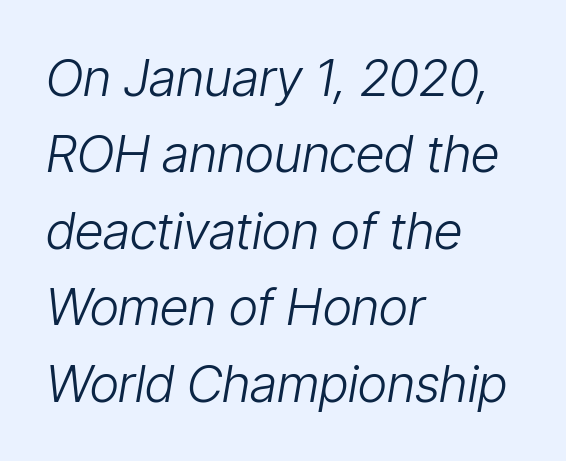
{"italic": "yes", "lean": "right", "slant_degrees": 9, "bold": "no", "weight": "light", "width": "condensed", "stroke_contrast": "low", "x_height": "medium", "monospaced": "no", "underline": "no", "align": "left", "line_spacing": "normal", "line_spacing_ratio": 1.5, "letter_spacing": "normal", "letter_spacing_em": 0.0, "glyph_px": 51}
